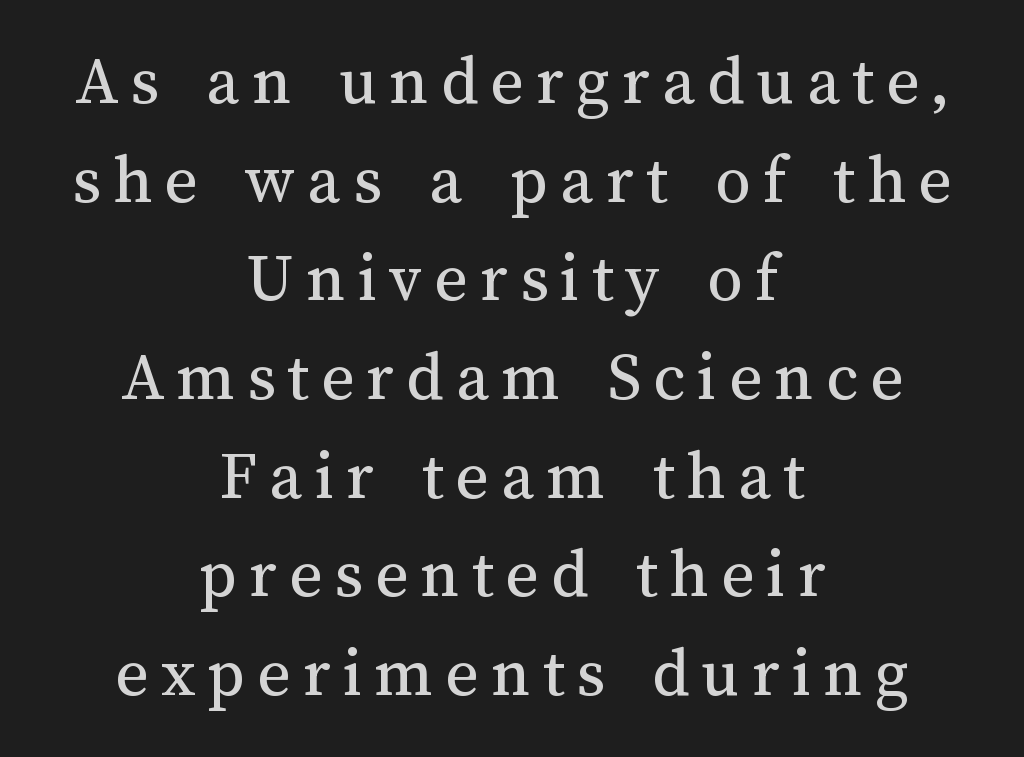
The image shows 71 px regular-weight type, upright; set centered, normal line spacing (1.39x), not underlined; medium stroke contrast and a medium x-height.
